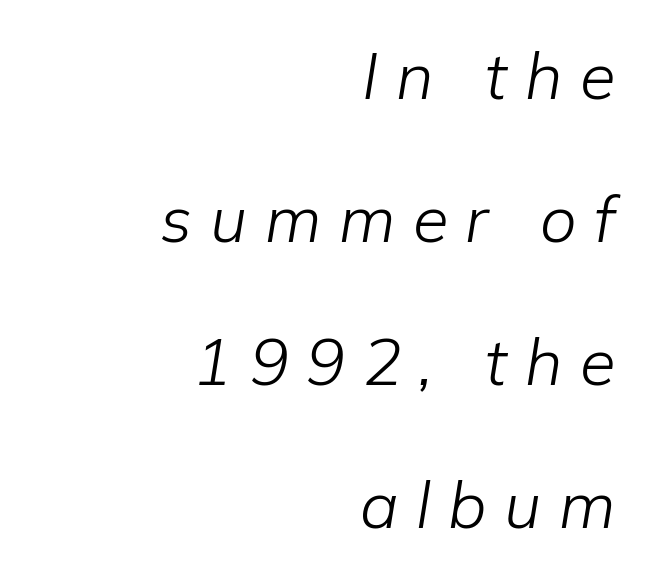
One glance says open: line gaps are wider than usual. The space directly below the letters is spotless. The lettering tilts uniformly, giving the passage an italic look. The passage is arranged like a letterhead date or caption credit — flush right. No chunkiness to these letters — they're not bold.
